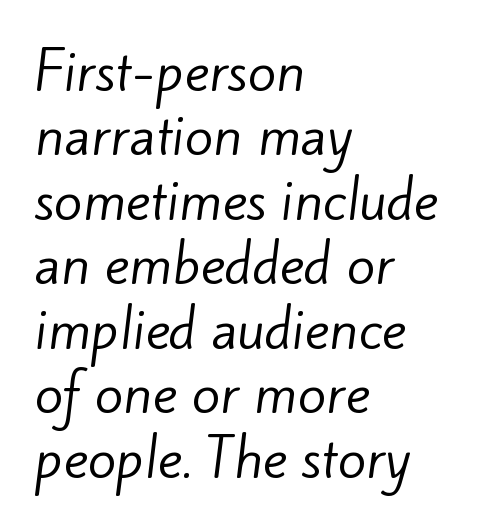
Q: Is the text bold? A: No.
Q: Is the typeface a serif or a sans-serif typeface? A: Sans-serif.
Q: Is the text underlined? A: No.
Q: How is the paragraph aligned? A: Left-aligned.
Q: Is the spacing between letters normal or unusually wide? A: Normal.
Q: Width (condensed, normal, or wide)? A: Normal.
Q: Stroke contrast? A: Low.
Q: x-height? A: Small.
Q: Monospaced? A: No.
